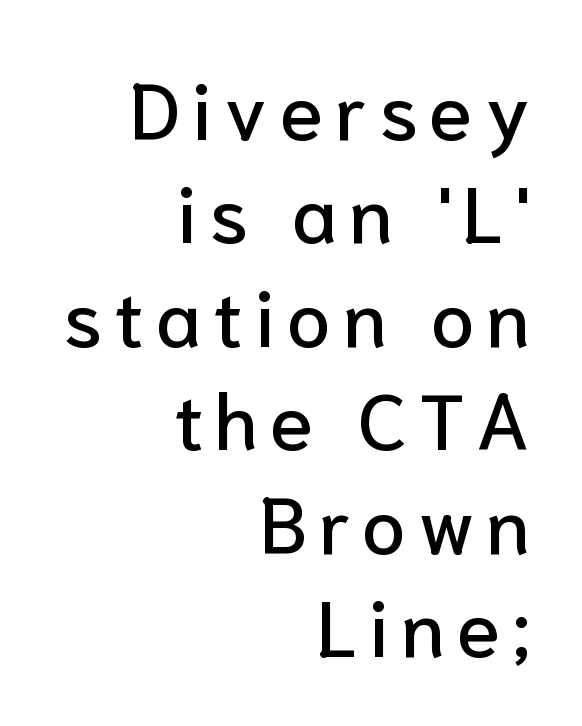
The image shows 79 px sans-serif type, upright; set right-aligned, normal line spacing (1.31x), not underlined; low stroke contrast and a medium x-height.
